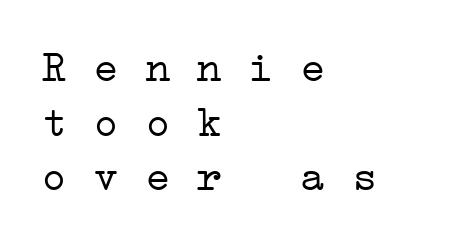
The block of text has a typical density, with ordinary space between rows. A bare baseline throughout the passage. These lines are composed in type with serifs. A typesetter would call this zero additional tracking.
